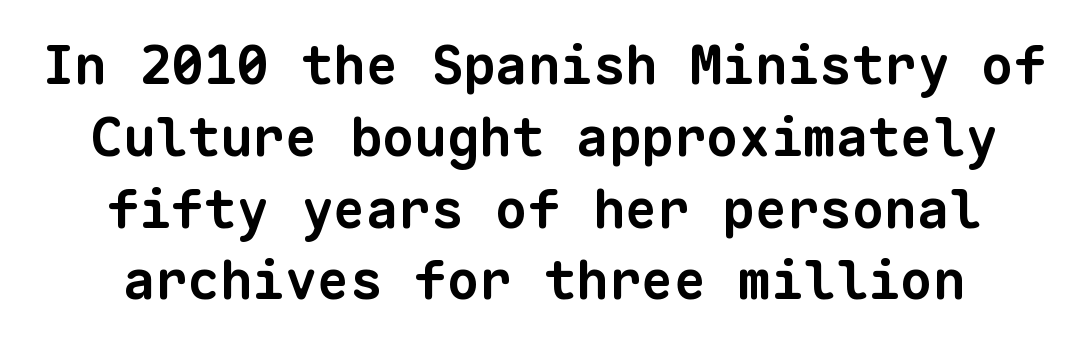
Neither beginnings nor endings align; midpoints do. This is heavy type, rendered in bold. Check under the words: just untouched page. The rendering uses typewriter-style spacing with identical character cells. Regular leading. The type family on display is of the sans-serif kind.
